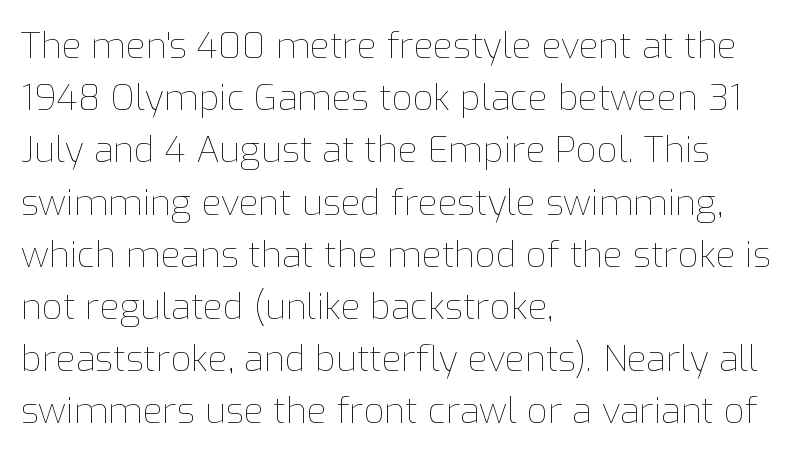
{"italic": "no", "bold": "no", "weight": "thin", "width": "normal", "stroke_contrast": "low", "x_height": "medium", "monospaced": "no", "underline": "no", "align": "left", "line_spacing": "normal", "line_spacing_ratio": 1.45, "letter_spacing": "normal", "letter_spacing_em": 0.0, "glyph_px": 36}
